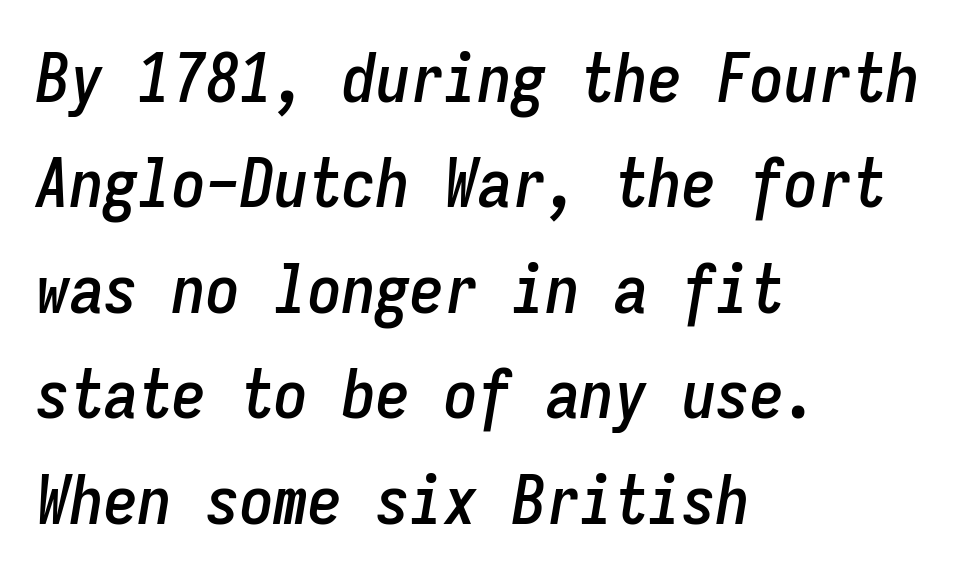
Q: Is the text italic (slanted)? A: Yes, it leans right by about 9 degrees.
Q: Is the text underlined? A: No.
Q: How is the paragraph aligned? A: Left-aligned.
Q: Is the spacing between letters normal or unusually wide? A: Normal.
Q: Is the spacing between lines tight, normal or loose? A: Normal.
Q: Width (condensed, normal, or wide)? A: Condensed.
Q: Stroke contrast? A: Low.
Q: x-height? A: Medium.
Q: Monospaced? A: Yes.
